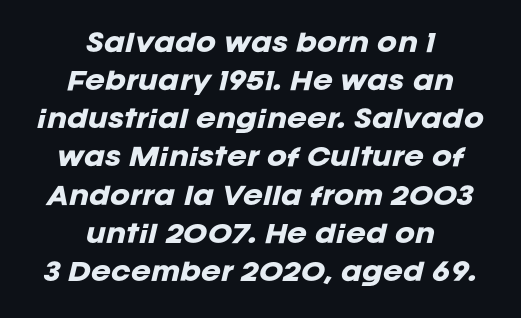
Notice how the passage keeps no hard edge, just a central spine. If you measured baseline to baseline, you'd find a middling distance. The words here are not underlined. The strokes are fattened all the way to bold. This sample uses an oblique cut, with every glyph tilted off the vertical. Words appear dense and cohesive because spacing is normal.
